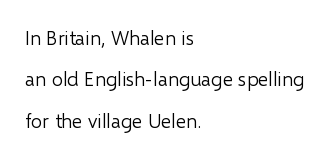
Q: Is the text bold? A: No.
Q: Is the text italic (slanted)? A: No, it is upright.
Q: Is the text underlined? A: No.
Q: How is the paragraph aligned? A: Left-aligned.
Q: Is the spacing between letters normal or unusually wide? A: Normal.
Q: Is the spacing between lines tight, normal or loose? A: Loose.
